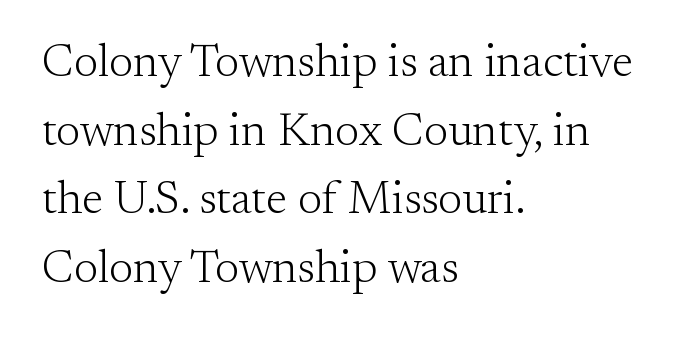
Varying glyph widths throughout — classic text-font behaviour. How would I describe the line gaps? Plain and ordinary. In terms of posture, this sample is upright. The text was rendered using a seriffed face with decorative stroke endings. A classic flush-left, rag-right setting is used for this passage. The words here are not underlined.
